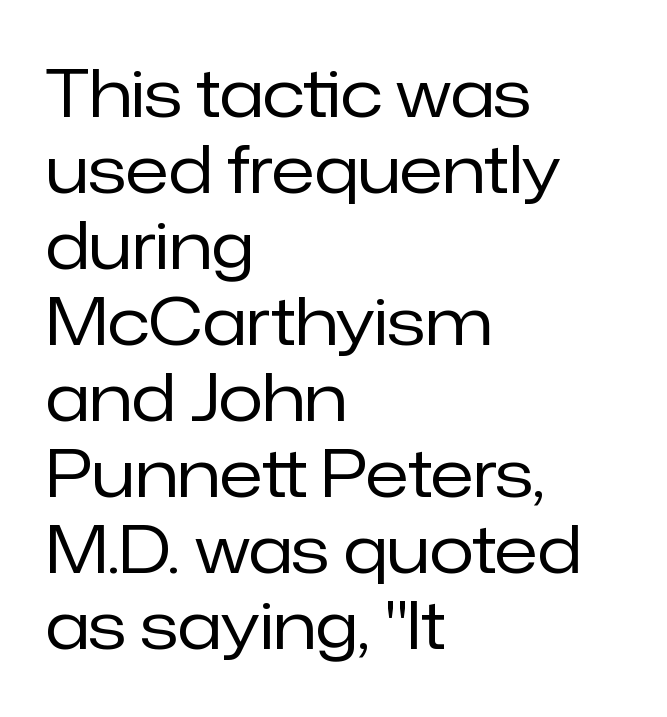
Q: Is the text bold? A: No.
Q: Is the text italic (slanted)? A: No, it is upright.
Q: Is the typeface a serif or a sans-serif typeface? A: Sans-serif.
Q: Is the text underlined? A: No.
Q: How is the paragraph aligned? A: Left-aligned.
Q: Is the spacing between letters normal or unusually wide? A: Normal.
Q: Width (condensed, normal, or wide)? A: Normal.
Q: Stroke contrast? A: Low.
Q: x-height? A: Medium.
Q: Monospaced? A: No.
